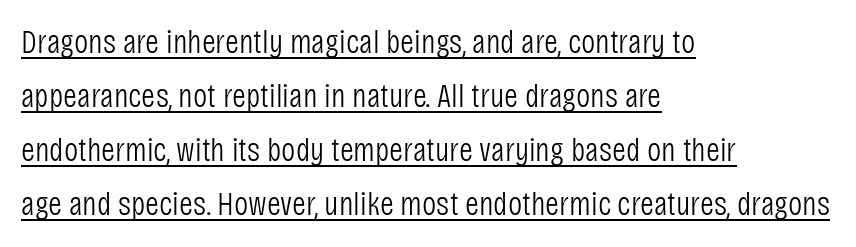
{"serif": "no", "italic": "no", "bold": "no", "weight": "light", "width": "condensed", "stroke_contrast": "low", "x_height": "large", "monospaced": "no", "underline": "yes", "align": "left", "line_spacing": "normal", "line_spacing_ratio": 1.59, "letter_spacing": "normal", "letter_spacing_em": 0.0, "glyph_px": 34}
